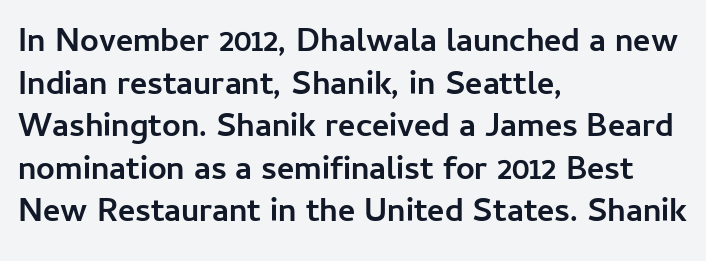
{"serif": "no", "italic": "no", "bold": "yes", "weight": "semibold", "width": "normal", "stroke_contrast": "low", "x_height": "medium", "monospaced": "no", "underline": "no", "align": "left", "line_spacing": "normal", "line_spacing_ratio": 1.29, "letter_spacing": "normal", "letter_spacing_em": 0.0, "glyph_px": 33}
